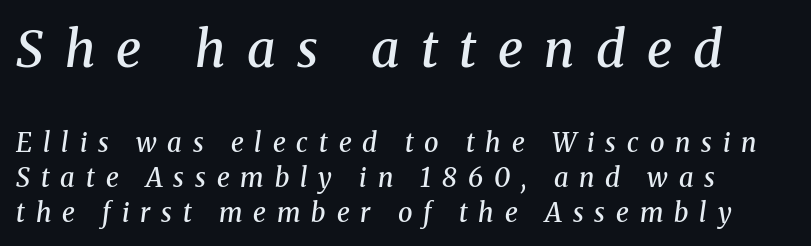
Q: Is the text bold? A: Semi-bold.
Q: Is the text italic (slanted)? A: Yes, it leans right by about 8 degrees.
Q: Is the typeface a serif or a sans-serif typeface? A: Serif.
Q: Is the text underlined? A: No.
Q: How is the paragraph aligned? A: Left-aligned.
Q: Is the spacing between letters normal or unusually wide? A: Unusually wide.
Q: Is the spacing between lines tight, normal or loose? A: Normal.
Q: Which block of text is set in a larger size, the first (top) or the second (bottom)? A: The first (top) one.
Q: Width (condensed, normal, or wide)? A: Normal.
Q: Stroke contrast? A: Medium.
Q: x-height? A: Medium.
Q: Monospaced? A: No.
